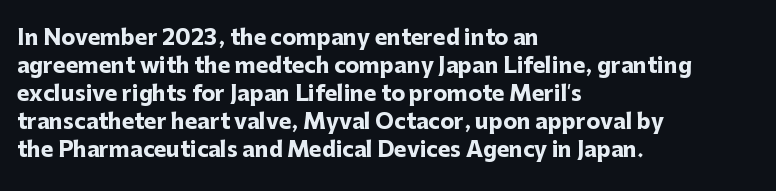
Style check: upright. Reading down the block, your eye returns to a fixed left position each line. This rendering leaves character spacing at its baseline value. Check under the words: just untouched page.
